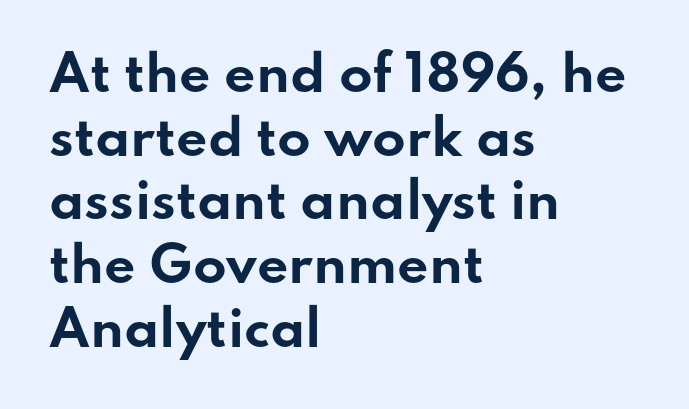
{"serif": "no", "italic": "no", "bold": "yes", "weight": "bold", "width": "wide", "stroke_contrast": "low", "x_height": "small", "monospaced": "no", "underline": "no", "align": "left", "line_spacing": "normal", "line_spacing_ratio": 1.3, "letter_spacing": "normal", "letter_spacing_em": 0.0, "glyph_px": 49}
